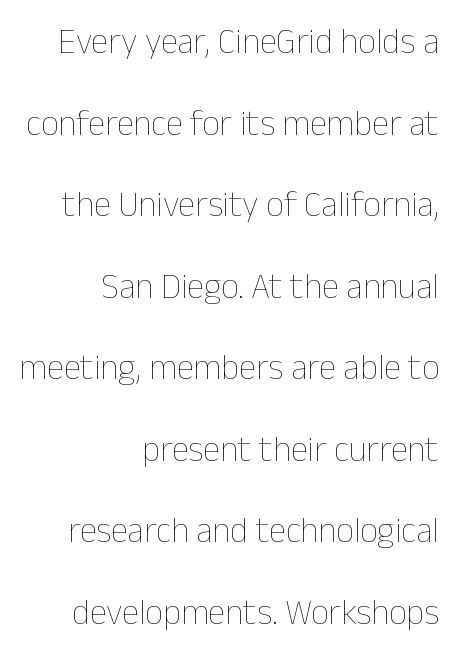
The image shows 35 px thin type, upright; set right-aligned, loose line spacing (2.33x), normal letter spacing, not underlined; low stroke contrast and a medium x-height.
